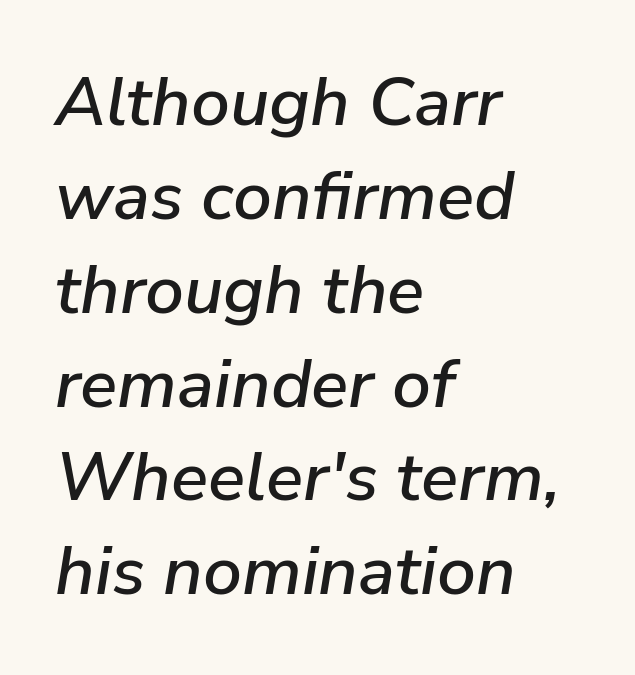
Where is the straight margin? On the left. Check under the words: just untouched page. Observe the ordinary spacing: letters are neighbours, not strangers. Is there much room between lines? A standard amount, neither cramped nor airy. Yep, that's italic — everything's leaning.
